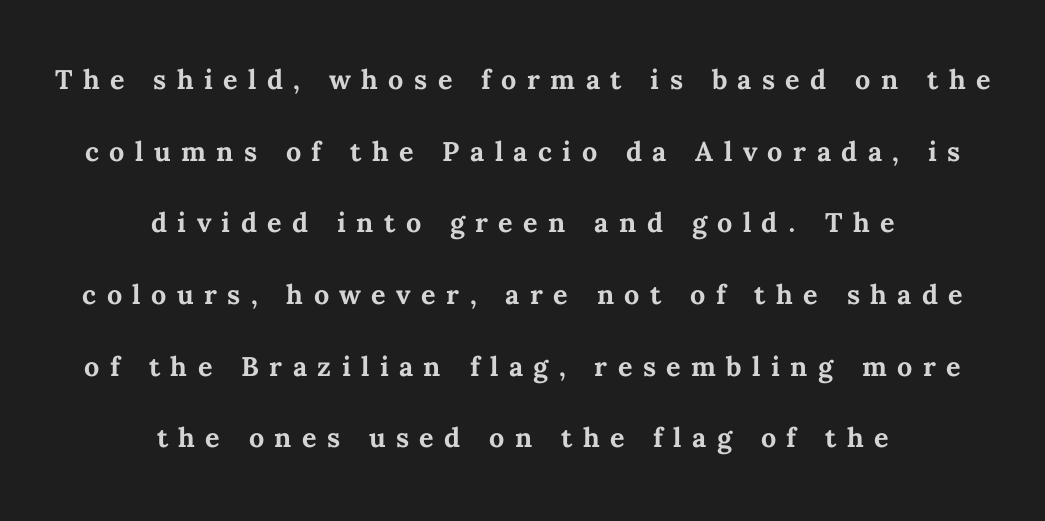
Compared with a flush-left layout, this one balances lines on the center instead. The rendering uses a bold face; every stroke is thick and dark. Glance below the letters and you will spot only blank space. This is the regular roman posture of the typeface.
